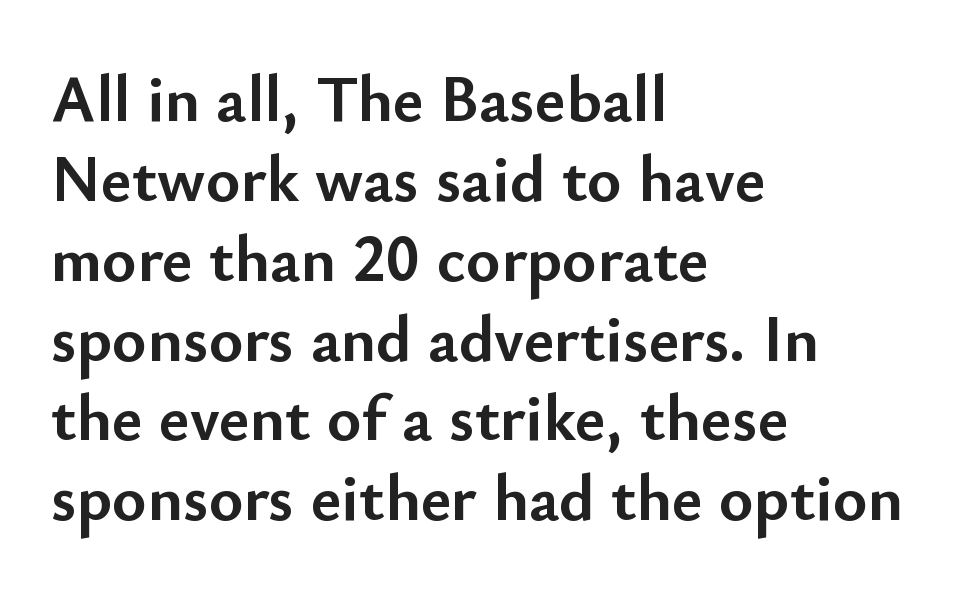
Q: Is the text bold? A: Yes.
Q: Is the text italic (slanted)? A: No, it is upright.
Q: Is the typeface a serif or a sans-serif typeface? A: Sans-serif.
Q: Is the text underlined? A: No.
Q: How is the paragraph aligned? A: Left-aligned.
Q: Is the spacing between letters normal or unusually wide? A: Normal.
Q: Width (condensed, normal, or wide)? A: Normal.
Q: Stroke contrast? A: Low.
Q: x-height? A: Small.
Q: Monospaced? A: No.
